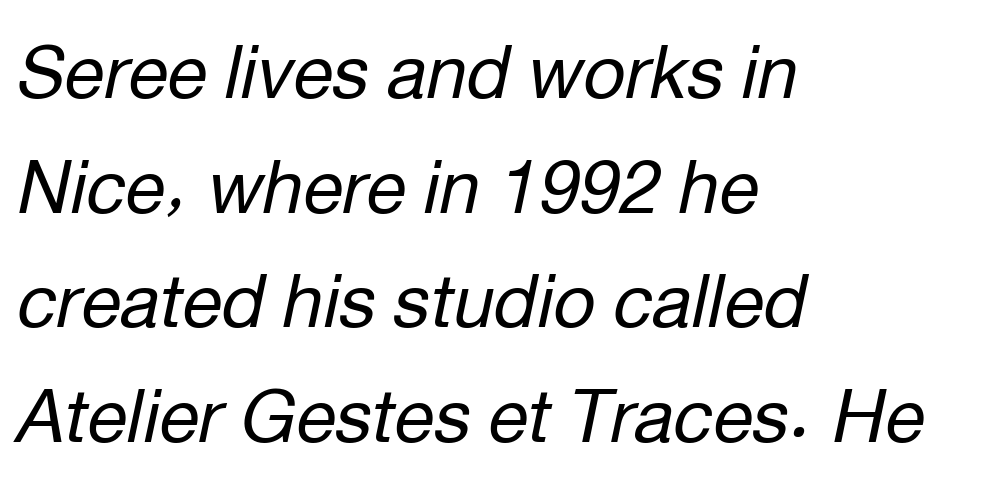
Tracking here is standard; glyphs follow each other at the usual distance. The characters are drawn with everyday or finer stroke widths. The face used here is proportionally spaced, like ordinary book or web type. The designer left line spacing at the default.
